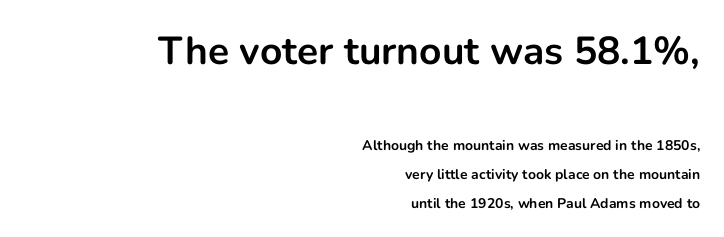
The image shows 39 px bold sans-serif type, upright; set right-aligned, loose line spacing (2.05x), normal letter spacing, not underlined; the first (top) block is 2.79x larger; low stroke contrast and a medium x-height.
